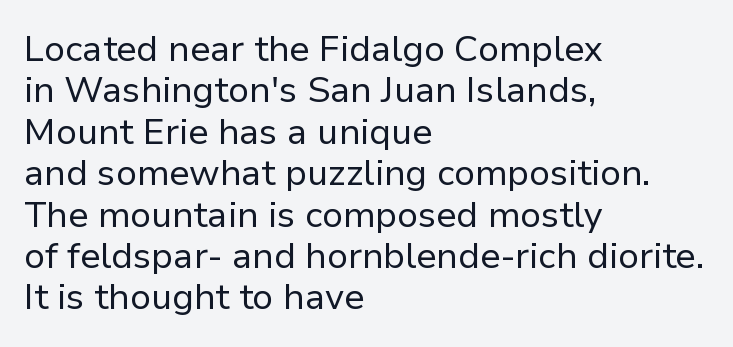
The image shows 36 px regular-weight sans-serif type, upright; set left-aligned, tight line spacing (1.15x), normal letter spacing, not underlined; low stroke contrast and a medium x-height.
